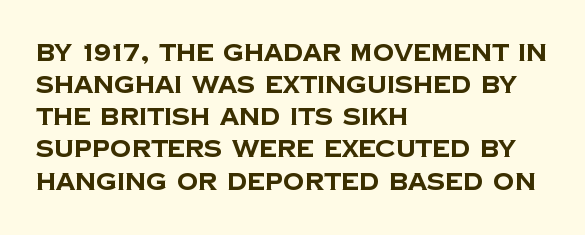
Each glyph is drawn with heavy, bold strokes. Compared with typical body copy, the letter spacing here is the same. Regarding leading, the lines here are spaced in the standard way. Where is the straight margin? On the left. Descenders hang freely into open space.
